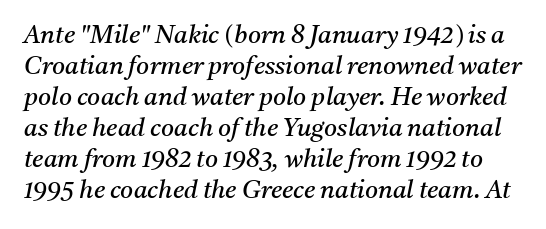
The image shows 25 px text type, italic (leaning right); set line spacing 1.24x, normal letter spacing, not underlined.
